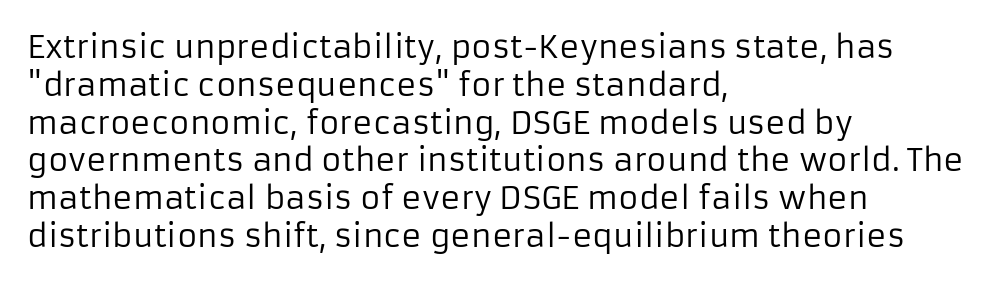
Q: Is the text bold? A: No.
Q: Is the text italic (slanted)? A: No, it is upright.
Q: Is the typeface a serif or a sans-serif typeface? A: Sans-serif.
Q: Is the text underlined? A: No.
Q: How is the paragraph aligned? A: Left-aligned.
Q: Is the spacing between letters normal or unusually wide? A: Normal.
Q: Width (condensed, normal, or wide)? A: Normal.
Q: Stroke contrast? A: Low.
Q: x-height? A: Medium.
Q: Monospaced? A: No.
